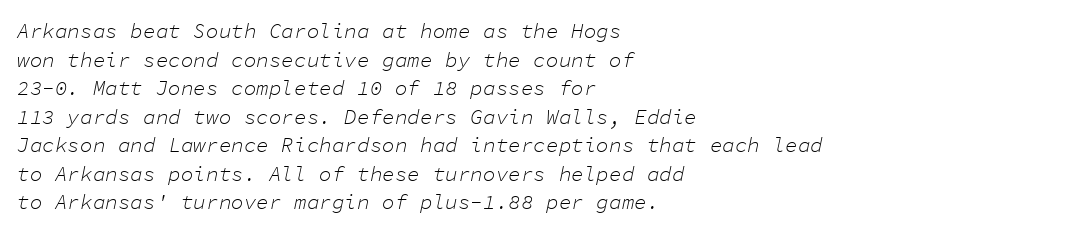
Horizontal alignment here is leftward, the default for most running prose. The letterforms sit at book weight or below. Bare-footed words on every line. One glance says typical: line gaps are just what's usual. The letterforms sit shoulder to shoulder at normal distance.
